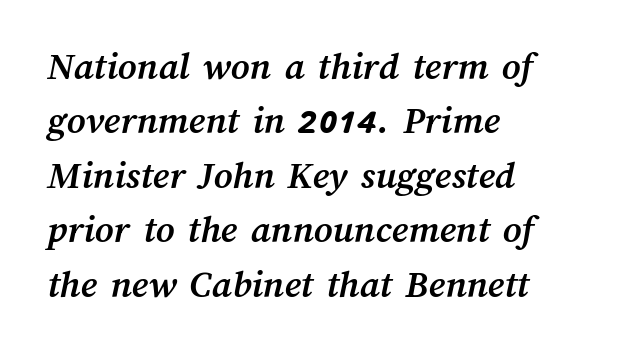
Q: Is the text bold? A: Yes.
Q: Is the text underlined? A: No.
Q: How is the paragraph aligned? A: Left-aligned.
Q: Is the spacing between letters normal or unusually wide? A: Normal.
Q: Is the spacing between lines tight, normal or loose? A: Normal.
Q: Width (condensed, normal, or wide)? A: Normal.
Q: Stroke contrast? A: Medium.
Q: x-height? A: Medium.
Q: Monospaced? A: No.
